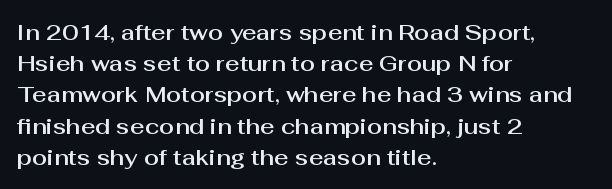
Q: Is the text italic (slanted)? A: No, it is upright.
Q: Is the text underlined? A: No.
Q: How is the paragraph aligned? A: Left-aligned.
Q: Is the spacing between letters normal or unusually wide? A: Normal.
Q: Is the spacing between lines tight, normal or loose? A: Normal.
